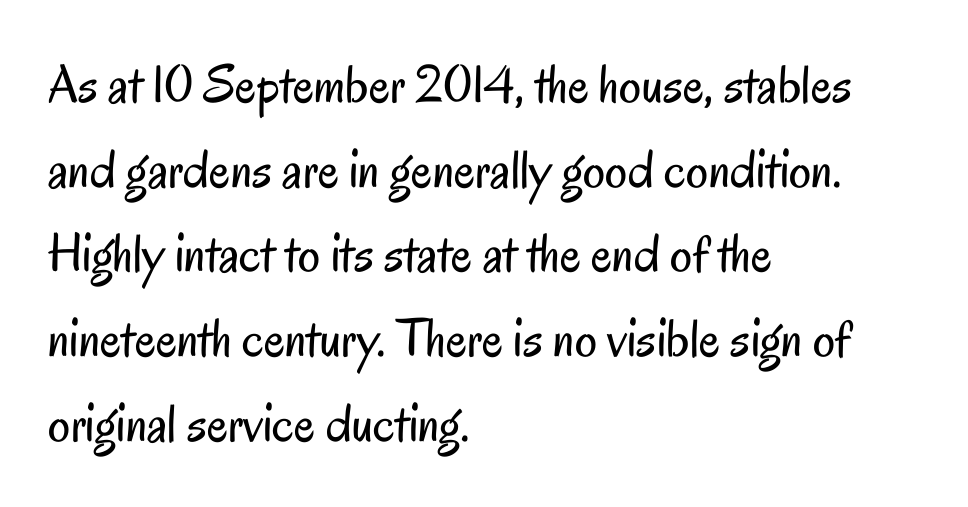
The image shows 55 px regular-weight, condensed sans-serif type, upright; set left-aligned, normal line spacing (1.54x), normal letter spacing, not underlined; low stroke contrast and a small x-height.
